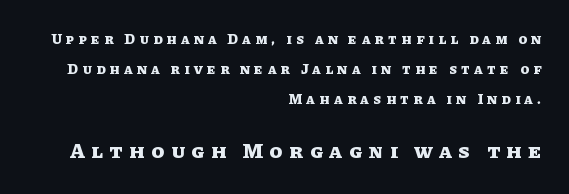
The image shows 21 px bold type, upright; set right-aligned, loose line spacing (2.13x), unusually wide letter spacing (+0.33 em), not underlined; the second (bottom) block is 1.5x larger.
